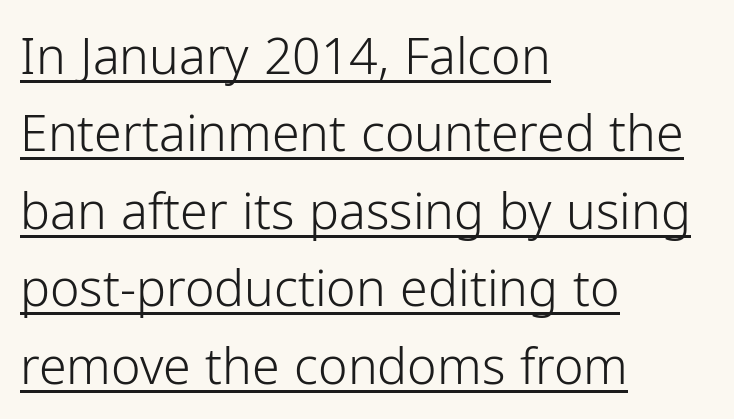
Q: Is the text bold? A: No.
Q: Is the text italic (slanted)? A: No, it is upright.
Q: Is the typeface a serif or a sans-serif typeface? A: Sans-serif.
Q: Is the text underlined? A: Yes.
Q: How is the paragraph aligned? A: Left-aligned.
Q: Is the spacing between letters normal or unusually wide? A: Normal.
Q: Is the spacing between lines tight, normal or loose? A: Normal.
Q: Width (condensed, normal, or wide)? A: Normal.
Q: Stroke contrast? A: Low.
Q: x-height? A: Medium.
Q: Monospaced? A: No.
